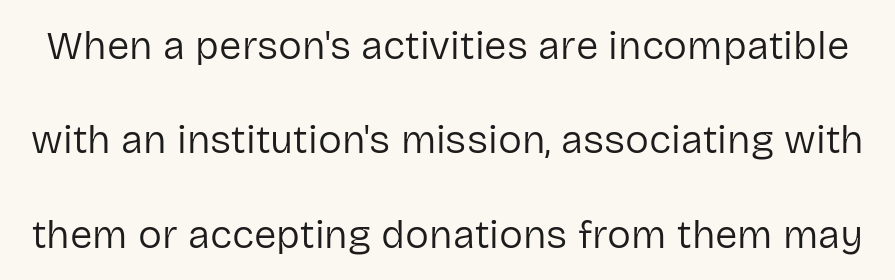
Only glyphs here, with clear space below each row. Observe the ordinary spacing: letters are neighbours, not strangers. To sum up the face: it is a sans, with no serifs. Designer's note — italics off, roman on. How would I describe the line gaps? Wide and relaxed. Looks like regular typesetting: each glyph gets only the width it needs.
